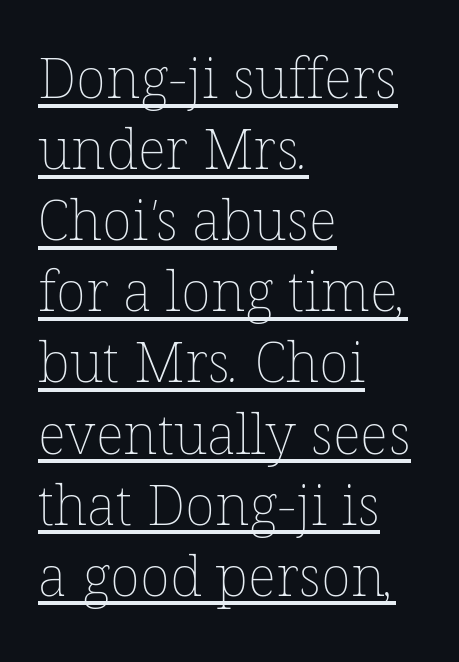
Q: Is the text bold? A: No.
Q: Is the text underlined? A: Yes.
Q: How is the paragraph aligned? A: Left-aligned.
Q: Is the spacing between letters normal or unusually wide? A: Normal.
Q: Is the spacing between lines tight, normal or loose? A: Normal.
Q: Width (condensed, normal, or wide)? A: Normal.
Q: Stroke contrast? A: Low.
Q: x-height? A: Medium.
Q: Monospaced? A: No.
